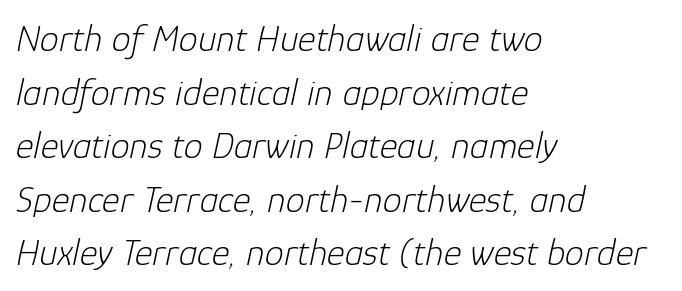
The letters look calm and open, with moderate or lighter stems. Regarding leading, the lines here are spaced in the standard way. The tracking reads as untouched default to a designer's eye. A bare baseline throughout the passage. Each letter keeps its own natural width here, so spacing adapts to shape. Where is the straight margin? On the left.
